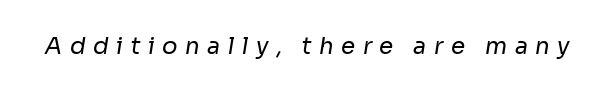
{"bold": "no", "underline": "no", "letter_spacing": "wide", "letter_spacing_em": 0.32, "glyph_px": 23}
